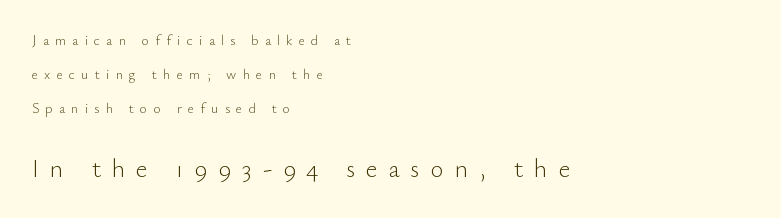
Look at the glyph heights: the lower group is clearly the bigger setting. The face used here is rendered with a markedly widened letterfit. Leading: increased. Is this a heavy cut? Hardly; it is regular or lighter. The text block is weighted toward the left margin, trailing off unevenly rightward. Any mark beneath the type? The region is blank.
